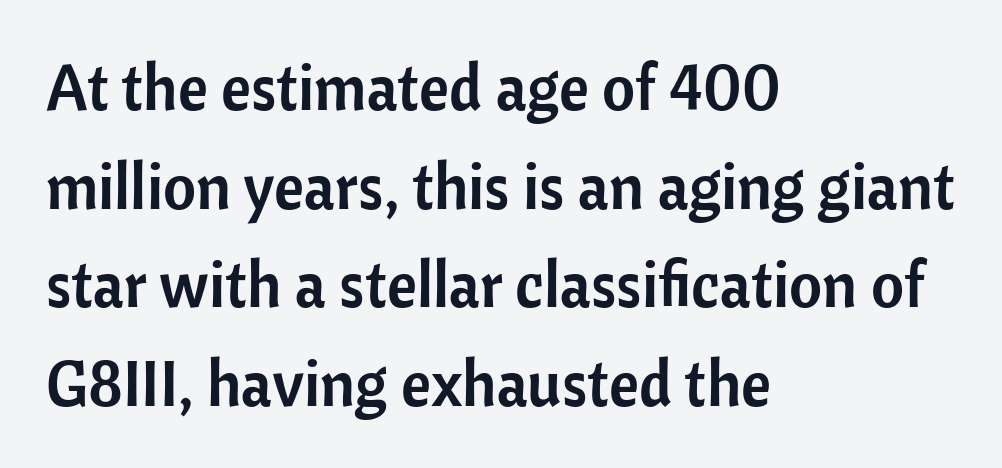
Q: Is the text italic (slanted)? A: No, it is upright.
Q: Is the typeface a serif or a sans-serif typeface? A: Sans-serif.
Q: Is the text underlined? A: No.
Q: How is the paragraph aligned? A: Left-aligned.
Q: Is the spacing between letters normal or unusually wide? A: Normal.
Q: Is the spacing between lines tight, normal or loose? A: Normal.
Q: Width (condensed, normal, or wide)? A: Normal.
Q: Stroke contrast? A: Low.
Q: x-height? A: Medium.
Q: Monospaced? A: No.
